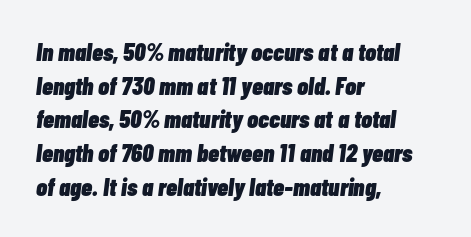
Q: Is the text bold? A: Yes.
Q: Is the text italic (slanted)? A: Yes, it leans right by about 7 degrees.
Q: Is the text underlined? A: No.
Q: How is the paragraph aligned? A: Left-aligned.
Q: Is the spacing between letters normal or unusually wide? A: Normal.
Q: Is the spacing between lines tight, normal or loose? A: Normal.
